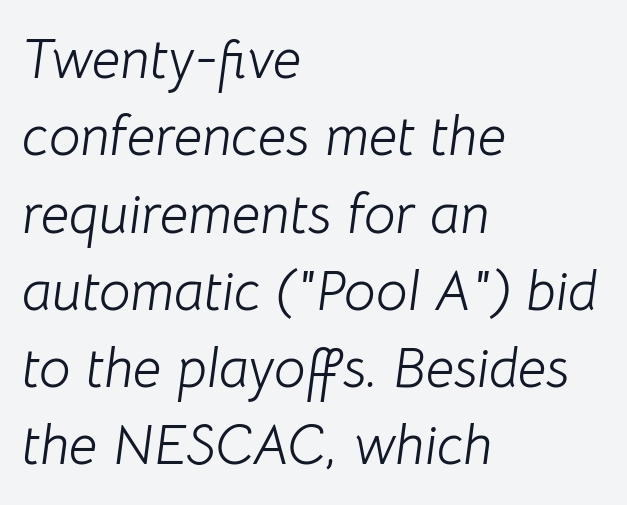
{"italic": "yes", "lean": "right", "slant_degrees": 8, "bold": "no", "weight": "light", "width": "normal", "stroke_contrast": "low", "x_height": "medium", "monospaced": "no", "underline": "no", "align": "left", "line_spacing": "normal", "line_spacing_ratio": 1.38, "letter_spacing": "normal", "letter_spacing_em": 0.0, "glyph_px": 56}
